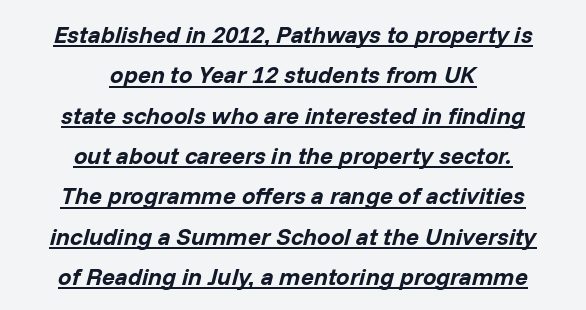
The image shows 24 px bold type, italic (leaning right); set centered, normal line spacing (1.68x), normal letter spacing, underlined.
